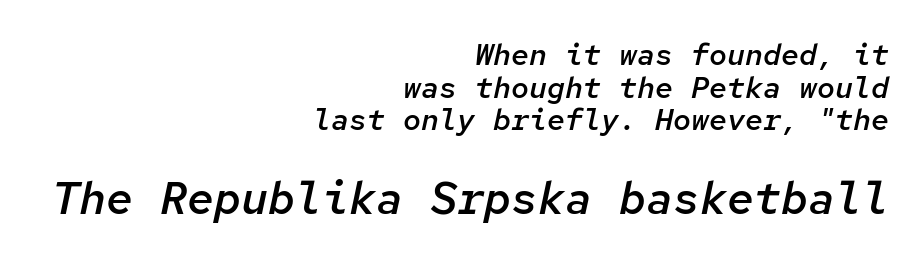
The image shows 45 px semibold type, italic (leaning right), monospaced; set right-aligned, tight line spacing (1.09x), normal letter spacing, not underlined; the second (bottom) block is 1.5x larger; low stroke contrast and a medium x-height.
